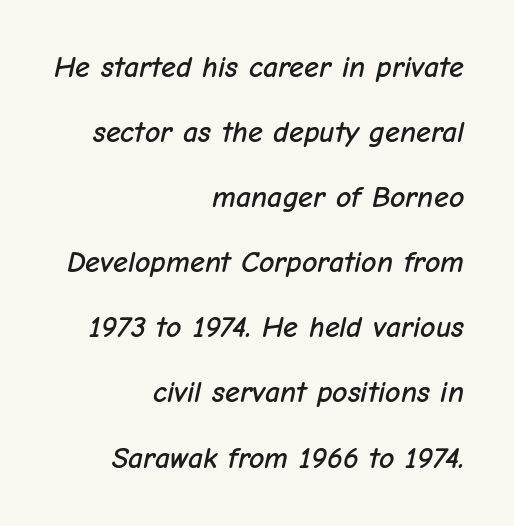
{"italic": "yes", "lean": "right", "slant_degrees": 12, "width": "normal", "stroke_contrast": "low", "x_height": "medium", "monospaced": "no", "underline": "no", "align": "right", "line_spacing": "loose", "line_spacing_ratio": 2.17, "letter_spacing": "normal", "letter_spacing_em": 0.0, "glyph_px": 30}
